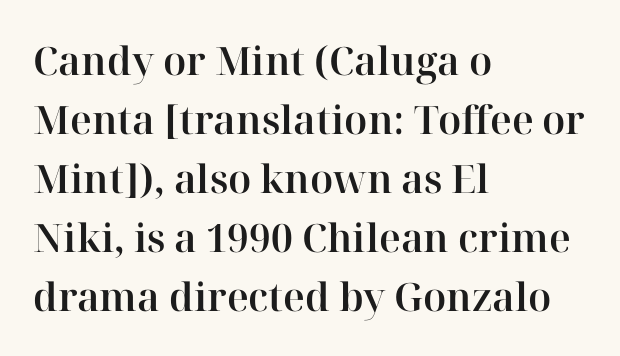
Descenders are the only things crossing below the line. Designer's note — italics off, roman on. Think of a printed novel: that variable character pitch is what you see here. Is the letter spacing exaggerated? No — it looks like the ordinary default.
